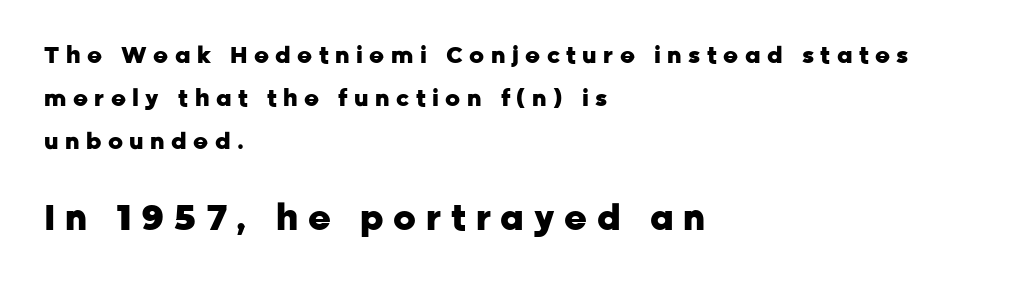
The rendering inserts visible extra space after every character. Size hierarchy here favors the trailing block over the leading one. Weight: bold. The specimen omits any rule beneath the text block's lines. The axis of the letterforms is exactly vertical. Typographically, this falls in the sans-serif category.
